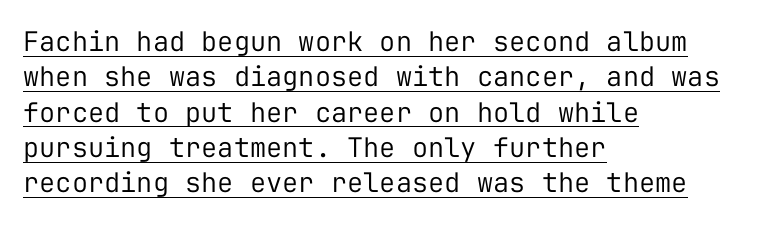
{"italic": "no", "bold": "no", "underline": "yes", "align": "left", "line_spacing": "normal", "line_spacing_ratio": 1.31, "letter_spacing": "normal", "letter_spacing_em": 0.0, "glyph_px": 27}
